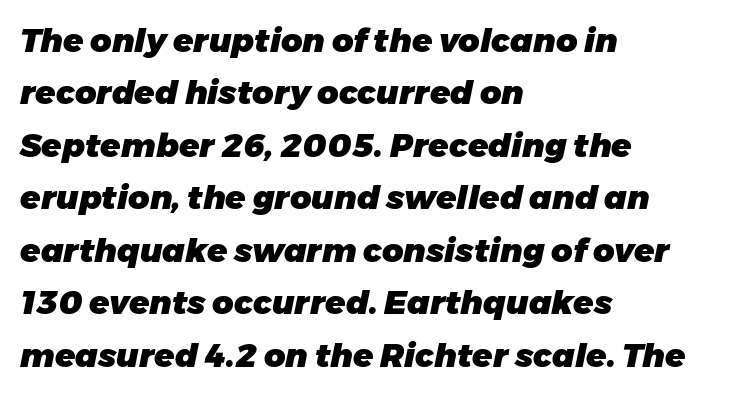
Q: Is the text bold? A: Yes.
Q: Is the text italic (slanted)? A: Yes, it leans right by about 11 degrees.
Q: Is the text underlined? A: No.
Q: How is the paragraph aligned? A: Left-aligned.
Q: Is the spacing between letters normal or unusually wide? A: Normal.
Q: Is the spacing between lines tight, normal or loose? A: Normal.
Q: Width (condensed, normal, or wide)? A: Normal.
Q: Stroke contrast? A: Low.
Q: x-height? A: Medium.
Q: Monospaced? A: No.
